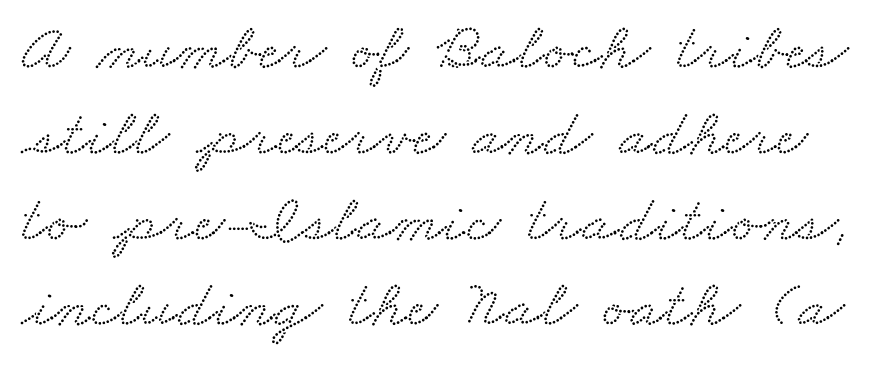
The face used here is rendered with its standard letterfit. Note the varied advance widths — an 'i' is clearly narrower than an 'm'. Does the leading feel generous? No, just average. Bare-footed words on every line. Does the type have serifs? Yes, each stem ends in a small foot.
